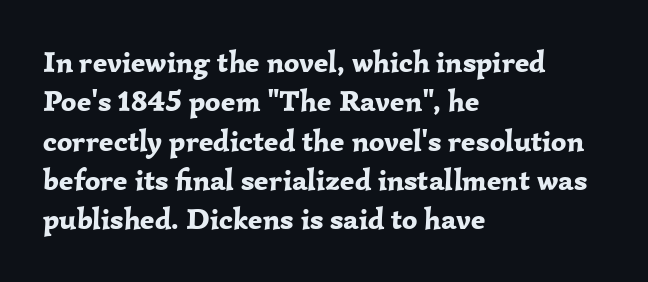
Unlike a clean sans, this face finishes its strokes with serifs. The tracking reads as untouched default to a designer's eye. Students, observe: this is what conventionally led text looks like. Words float on clear page, feet unadorned. Think of a printed novel: that variable character pitch is what you see here.
